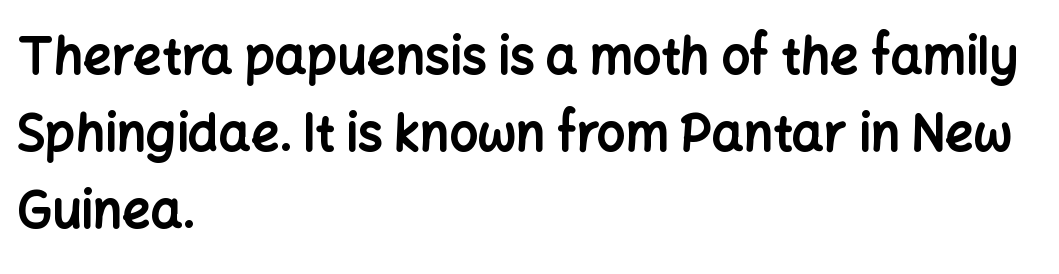
The image shows 50 px bold sans-serif type, upright; set left-aligned, normal line spacing (1.54x), normal letter spacing, not underlined; low stroke contrast and a medium x-height.
